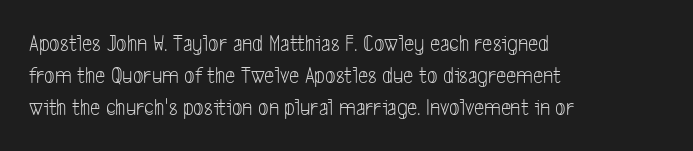
{"bold": "no", "underline": "no", "align": "left", "line_spacing": "normal", "line_spacing_ratio": 1.39, "letter_spacing": "normal", "letter_spacing_em": 0.0, "glyph_px": 23}
